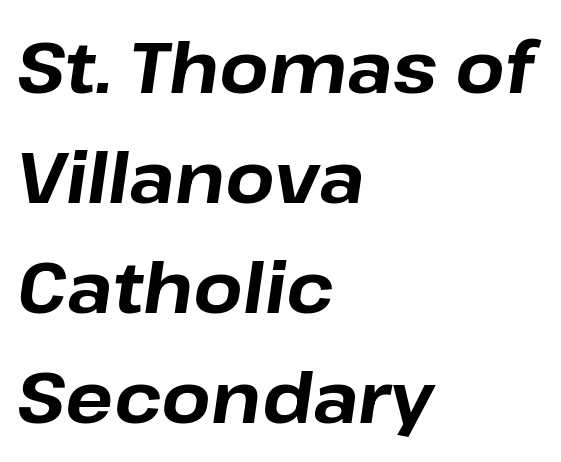
Chunky letters — that's bold for sure. A bare baseline throughout the passage. This block has exactly the height ordinary leading produces. Do the characters align in a grid? No, the font is proportional.
